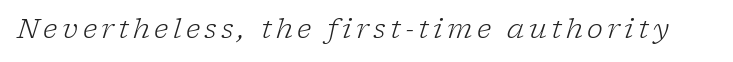
Q: Is the text bold? A: No.
Q: Is the text italic (slanted)? A: Yes, it leans right by about 17 degrees.
Q: Is the text underlined? A: No.
